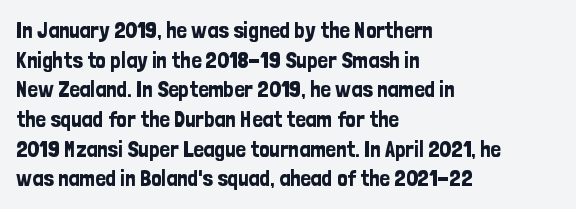
Q: Is the text italic (slanted)? A: No, it is upright.
Q: Is the text underlined? A: No.
Q: How is the paragraph aligned? A: Left-aligned.
Q: Is the spacing between letters normal or unusually wide? A: Normal.
Q: Is the spacing between lines tight, normal or loose? A: Normal.
